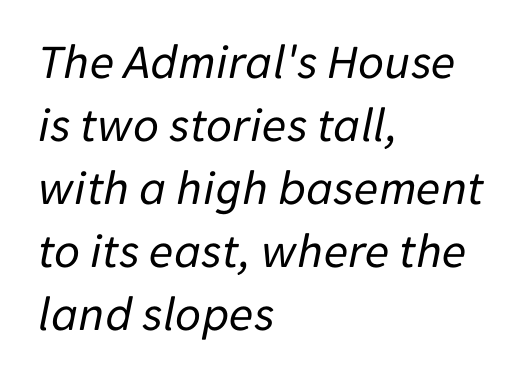
The image shows 50 px regular-weight type, italic (leaning right); set left-aligned, normal line spacing (1.26x), normal letter spacing, not underlined; low stroke contrast and a medium x-height.
